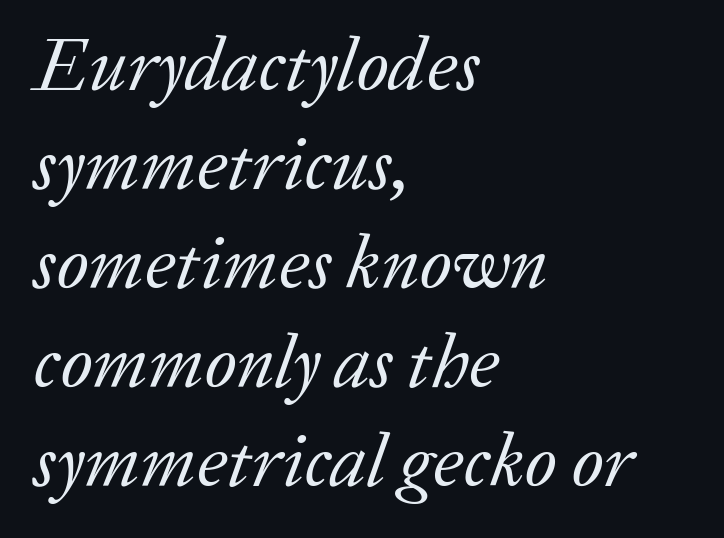
{"serif": "yes", "italic": "yes", "lean": "right", "slant_degrees": 20, "bold": "no", "weight": "regular", "width": "normal", "stroke_contrast": "low", "x_height": "medium", "monospaced": "no", "underline": "no", "align": "left", "line_spacing": "normal", "line_spacing_ratio": 1.32, "letter_spacing": "normal", "letter_spacing_em": 0.0, "glyph_px": 75}
